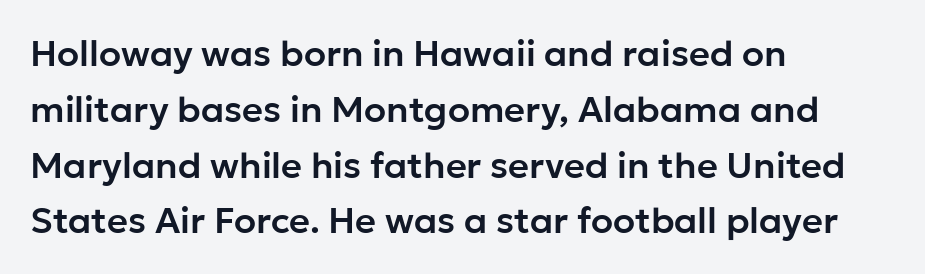
Q: Is the text italic (slanted)? A: No, it is upright.
Q: Is the typeface a serif or a sans-serif typeface? A: Sans-serif.
Q: Is the text underlined? A: No.
Q: How is the paragraph aligned? A: Left-aligned.
Q: Is the spacing between letters normal or unusually wide? A: Normal.
Q: Is the spacing between lines tight, normal or loose? A: Normal.
Q: Width (condensed, normal, or wide)? A: Normal.
Q: Stroke contrast? A: Low.
Q: x-height? A: Medium.
Q: Monospaced? A: No.
